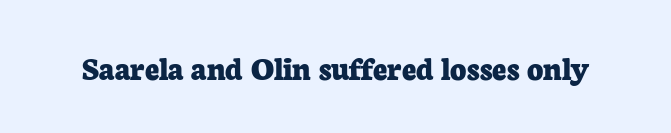
The image shows 35 px bold serif type, upright; set normal letter spacing, not underlined; low stroke contrast and a medium x-height.
